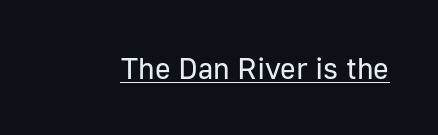
{"serif": "no", "italic": "no", "bold": "no", "weight": "regular", "width": "normal", "stroke_contrast": "low", "x_height": "medium", "monospaced": "no", "underline": "yes", "letter_spacing": "normal", "letter_spacing_em": 0.0, "glyph_px": 30}
